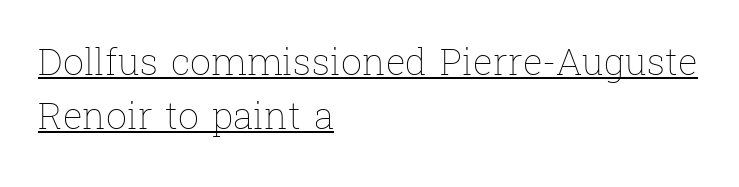
A student would call this left alignment; a typographer would say flush left, rag right. Caption: face not bold, strokes unweighted. A baseline rule has been typeset under these characters. Posture: straight, roman, zero tilt. Regular leading.
